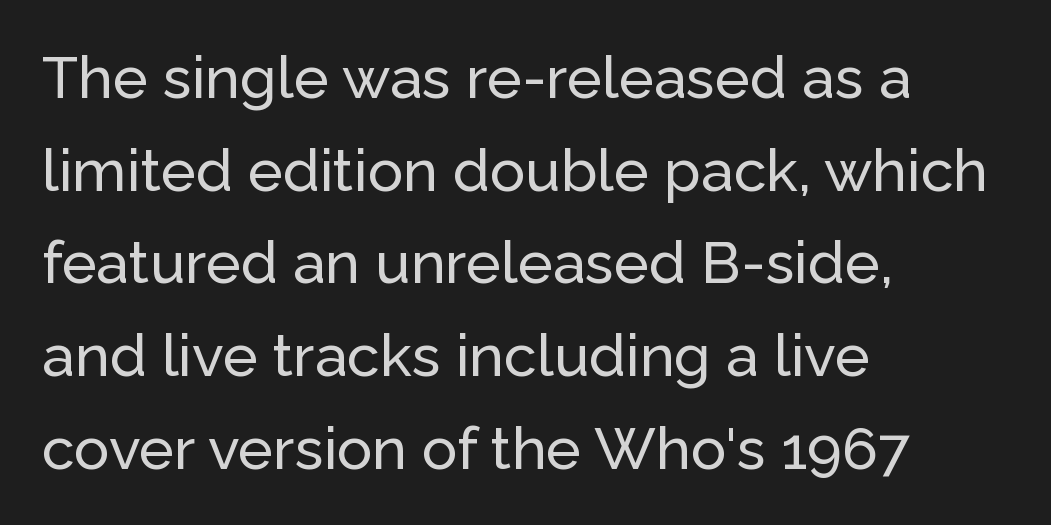
The image shows 59 px sans-serif type, upright; set left-aligned, normal line spacing (1.57x), normal letter spacing, not underlined; low stroke contrast and a medium x-height.
